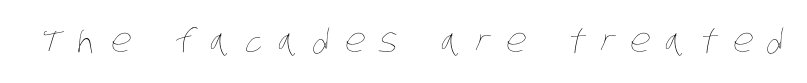
Q: Is the text bold? A: No.
Q: Is the text underlined? A: No.
Q: Is the spacing between letters normal or unusually wide? A: Unusually wide.
Q: Width (condensed, normal, or wide)? A: Condensed.
Q: Stroke contrast? A: Low.
Q: x-height? A: Large.
Q: Monospaced? A: No.
